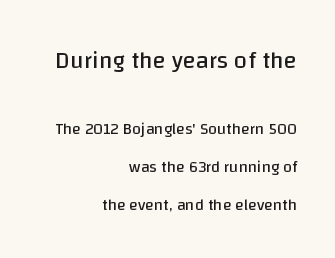
Q: Is the text bold? A: No.
Q: Is the text italic (slanted)? A: No, it is upright.
Q: Is the text underlined? A: No.
Q: How is the paragraph aligned? A: Right-aligned.
Q: Is the spacing between letters normal or unusually wide? A: Normal.
Q: Is the spacing between lines tight, normal or loose? A: Loose.
Q: Which block of text is set in a larger size, the first (top) or the second (bottom)? A: The first (top) one.
